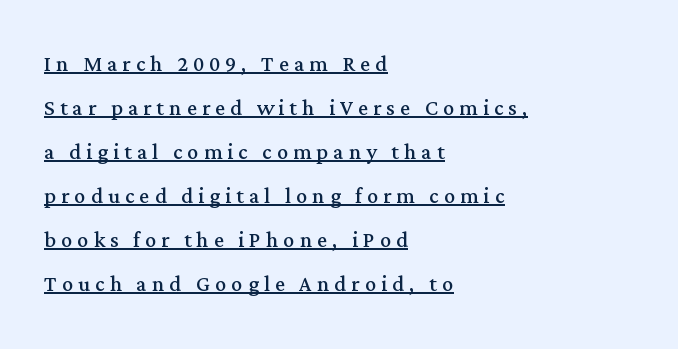
{"serif": "yes", "italic": "no", "bold": "no", "weight": "regular", "width": "normal", "stroke_contrast": "medium", "x_height": "medium", "monospaced": "no", "underline": "yes", "align": "left", "line_spacing": "normal", "line_spacing_ratio": 1.57, "glyph_px": 28}
